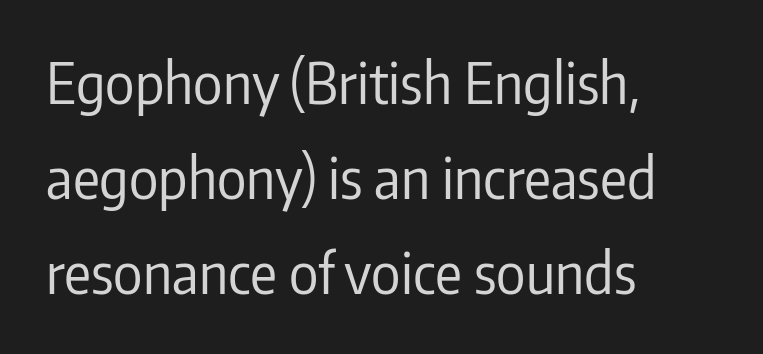
Q: Is the text bold? A: No.
Q: Is the text italic (slanted)? A: No, it is upright.
Q: Is the typeface a serif or a sans-serif typeface? A: Sans-serif.
Q: Is the text underlined? A: No.
Q: How is the paragraph aligned? A: Left-aligned.
Q: Is the spacing between letters normal or unusually wide? A: Normal.
Q: Is the spacing between lines tight, normal or loose? A: Normal.
Q: Width (condensed, normal, or wide)? A: Condensed.
Q: Stroke contrast? A: Low.
Q: x-height? A: Medium.
Q: Monospaced? A: No.
